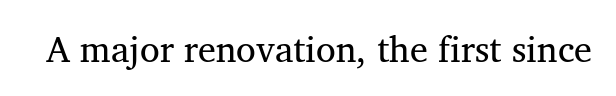
{"serif": "yes", "italic": "no", "bold": "no", "weight": "regular", "width": "normal", "stroke_contrast": "medium", "x_height": "medium", "monospaced": "no", "underline": "no", "letter_spacing": "normal", "letter_spacing_em": 0.0, "glyph_px": 36}
